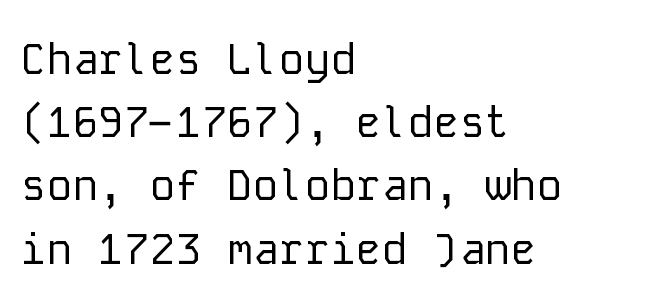
The image shows 43 px regular-weight sans-serif type, upright, monospaced; set left-aligned, normal line spacing (1.47x), normal letter spacing, not underlined; low stroke contrast and a medium x-height.
